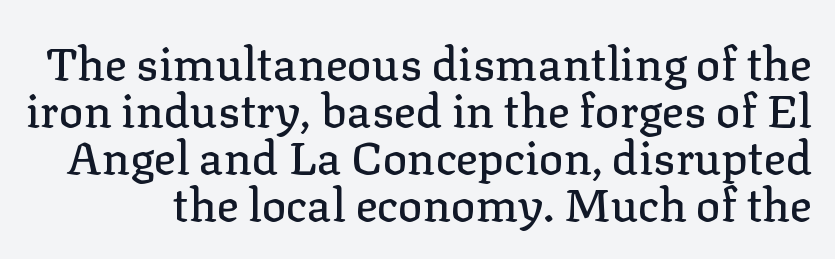
Q: Is the text italic (slanted)? A: No, it is upright.
Q: Is the typeface a serif or a sans-serif typeface? A: Serif.
Q: Is the text underlined? A: No.
Q: Is the spacing between letters normal or unusually wide? A: Normal.
Q: Is the spacing between lines tight, normal or loose? A: Tight.
Q: Width (condensed, normal, or wide)? A: Normal.
Q: Stroke contrast? A: Low.
Q: x-height? A: Medium.
Q: Monospaced? A: No.
